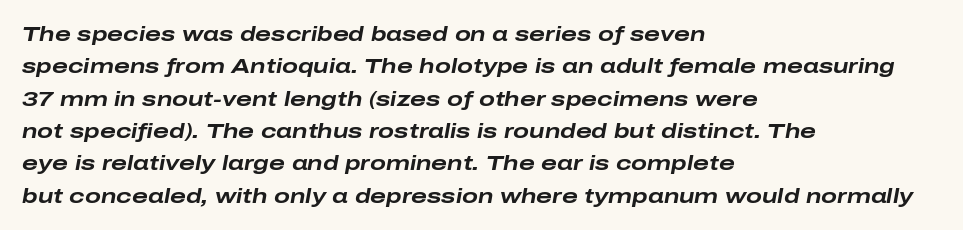
{"italic": "yes", "lean": "right", "slant_degrees": 10, "bold": "yes", "underline": "no", "align": "left", "line_spacing": "normal", "line_spacing_ratio": 1.54, "letter_spacing": "normal", "letter_spacing_em": 0.0, "glyph_px": 21}
